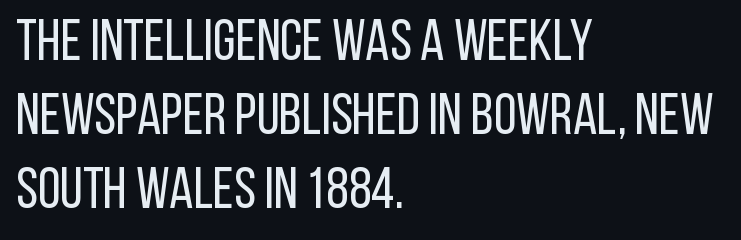
{"serif": "no", "italic": "no", "bold": "no", "weight": "regular", "width": "condensed", "stroke_contrast": "low", "x_height": "large", "monospaced": "no", "underline": "no", "align": "left", "line_spacing": "normal", "line_spacing_ratio": 1.28, "letter_spacing": "normal", "letter_spacing_em": 0.0, "glyph_px": 58}
